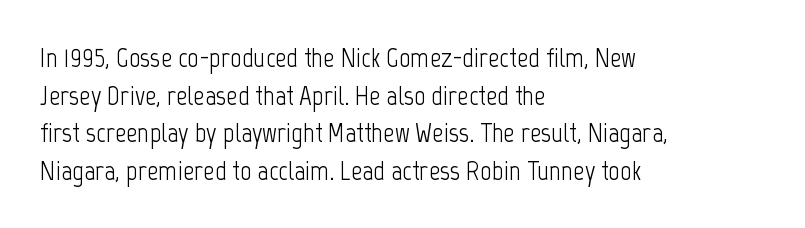
The image shows 28 px light, condensed sans-serif type, upright; set left-aligned, normal line spacing (1.34x), normal letter spacing, not underlined; low stroke contrast and a medium x-height.
